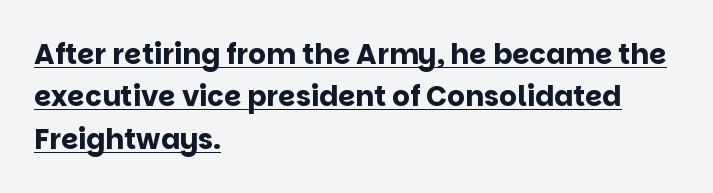
The image shows 28 px bold sans-serif type, upright; set left-aligned, normal line spacing (1.51x), normal letter spacing, underlined; low stroke contrast and a large x-height.
